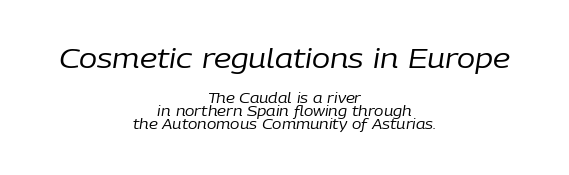
{"italic": "yes", "lean": "right", "slant_degrees": 9, "bold": "no", "underline": "no", "align": "center", "line_spacing": "tight", "line_spacing_ratio": 0.96, "letter_spacing": "normal", "letter_spacing_em": 0.0, "larger_block": "first", "size_ratio": 1.93, "glyph_px": 27}
